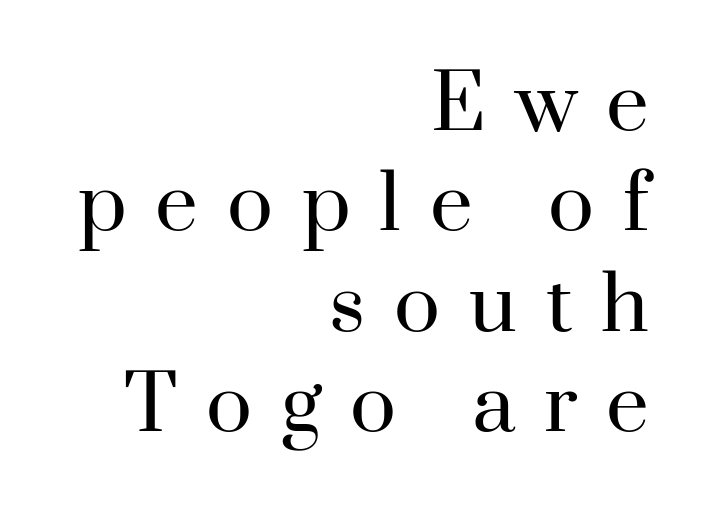
Q: Is the text bold? A: No.
Q: Is the text italic (slanted)? A: No, it is upright.
Q: Is the typeface a serif or a sans-serif typeface? A: Serif.
Q: Is the text underlined? A: No.
Q: How is the paragraph aligned? A: Right-aligned.
Q: Is the spacing between letters normal or unusually wide? A: Unusually wide.
Q: Is the spacing between lines tight, normal or loose? A: Normal.
Q: Width (condensed, normal, or wide)? A: Normal.
Q: Stroke contrast? A: High.
Q: x-height? A: Small.
Q: Monospaced? A: No.
